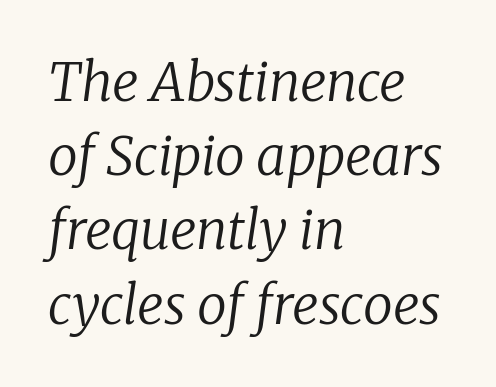
The image shows 53 px regular-weight serif type, italic (leaning right); set left-aligned, normal line spacing (1.4x), normal letter spacing, not underlined; low stroke contrast and a medium x-height.
